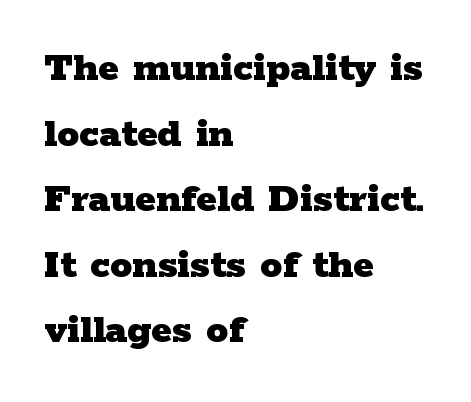
{"serif": "yes", "italic": "no", "bold": "yes", "weight": "heavy", "width": "wide", "stroke_contrast": "low", "x_height": "medium", "monospaced": "no", "underline": "no", "align": "left", "line_spacing": "normal", "line_spacing_ratio": 1.49, "letter_spacing": "normal", "letter_spacing_em": 0.0, "glyph_px": 44}
